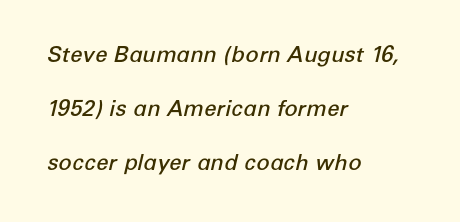
The image shows 22 px text type, italic (leaning right); set left-aligned, loose line spacing (2.46x), normal letter spacing, not underlined.
